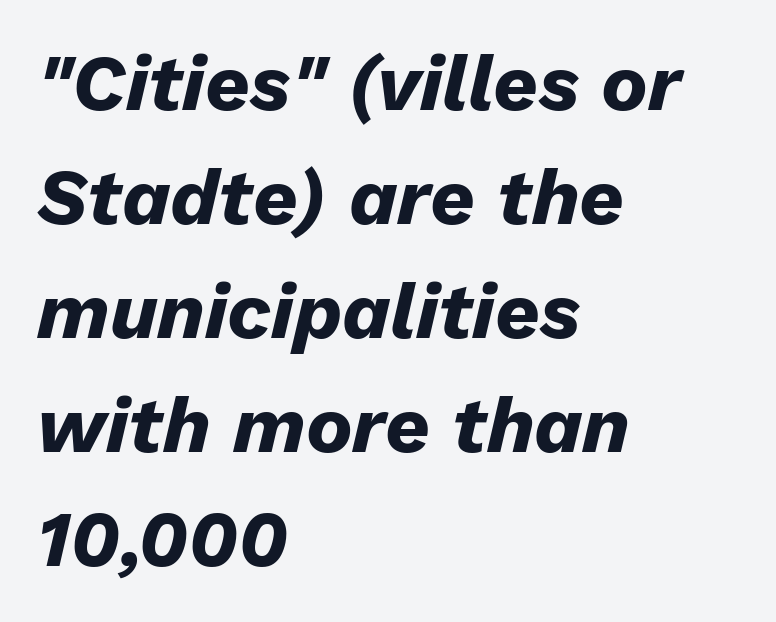
You could not count columns in this text — the font is proportionally spaced. Letter spacing: default. Each new line begins a customary step beneath the previous one. The text carries the slant typical of an italic or oblique font.
